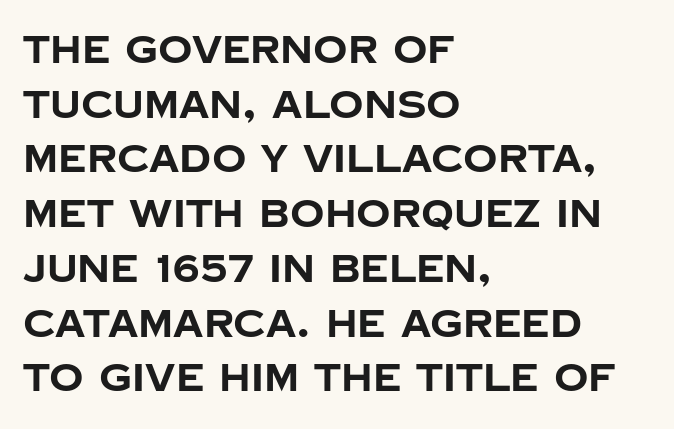
{"serif": "no", "italic": "no", "bold": "yes", "weight": "bold", "width": "normal", "stroke_contrast": "low", "x_height": "large", "monospaced": "no", "underline": "no", "align": "left", "line_spacing": "normal", "line_spacing_ratio": 1.44, "letter_spacing": "normal", "letter_spacing_em": 0.0, "glyph_px": 38}
